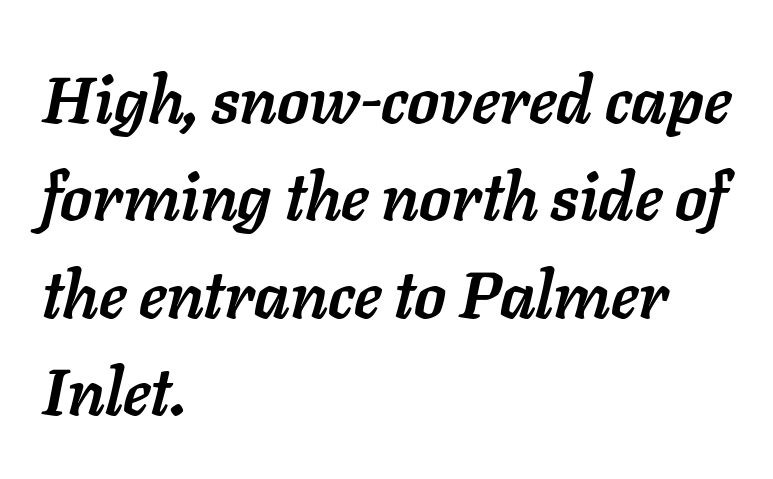
Q: Is the text bold? A: Yes.
Q: Is the text italic (slanted)? A: Yes, it leans right by about 11 degrees.
Q: Is the text underlined? A: No.
Q: How is the paragraph aligned? A: Left-aligned.
Q: Is the spacing between letters normal or unusually wide? A: Normal.
Q: Is the spacing between lines tight, normal or loose? A: Normal.
Q: Width (condensed, normal, or wide)? A: Normal.
Q: Stroke contrast? A: Low.
Q: x-height? A: Medium.
Q: Monospaced? A: No.
